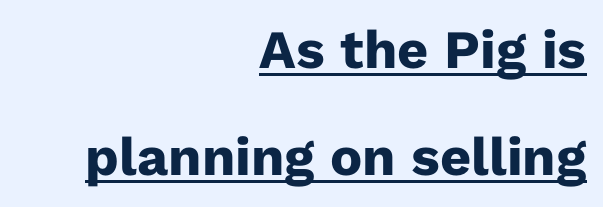
The image shows 54 px heavy sans-serif type, upright; set right-aligned, loose line spacing (1.99x), normal letter spacing, underlined; low stroke contrast and a medium x-height.
